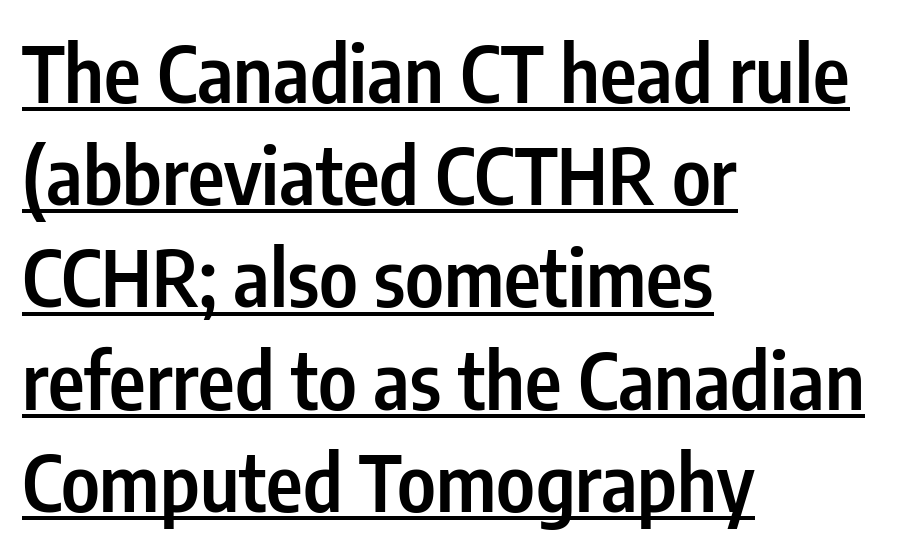
A baseline rule has been typeset under these characters. The letters advance in unequal steps, a hallmark of proportional type. The rendering uses a moderate line-height, typical for paragraphs. The letters stand upright; this is a roman face. The typesetter chose a ragged-right arrangement here.
